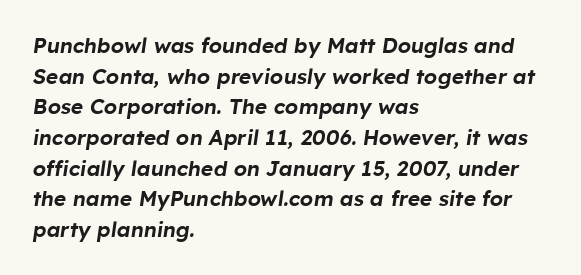
The image shows 21 px text type, italic (leaning right); set left-aligned, normal line spacing (1.46x), normal letter spacing, not underlined.
